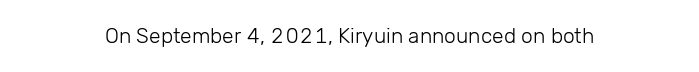
Q: Is the text bold? A: No.
Q: Is the text italic (slanted)? A: No, it is upright.
Q: Is the text underlined? A: No.
Q: Is the spacing between letters normal or unusually wide? A: Normal.
